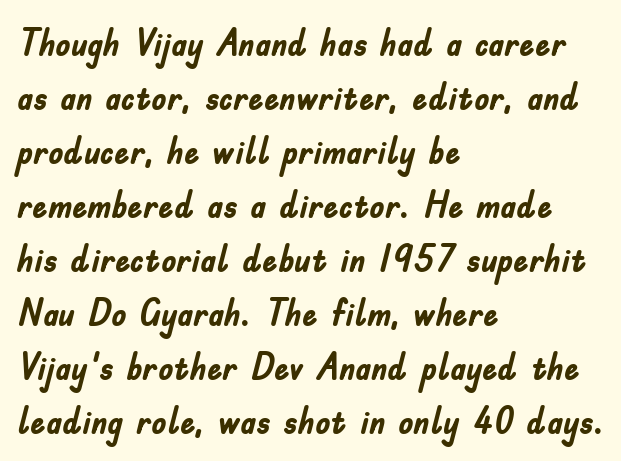
What kind of face is this? One without serifs — a sans. Does the leading feel generous? No, just average. Typesetter's note: full bold, strokes at maximum text heaviness. In terms of letterspacing, this is plain default setting. The ragged edge is on the right, which tells us the setting is flush left.
